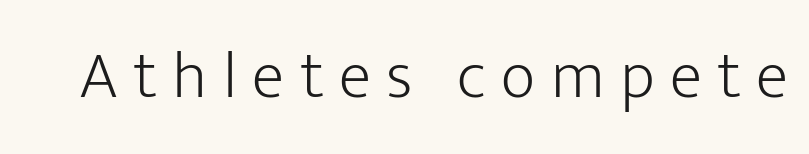
Q: Is the text bold? A: No.
Q: Is the text italic (slanted)? A: No, it is upright.
Q: Is the typeface a serif or a sans-serif typeface? A: Sans-serif.
Q: Is the text underlined? A: No.
Q: Is the spacing between letters normal or unusually wide? A: Unusually wide.
Q: Width (condensed, normal, or wide)? A: Normal.
Q: Stroke contrast? A: Low.
Q: x-height? A: Medium.
Q: Monospaced? A: No.
